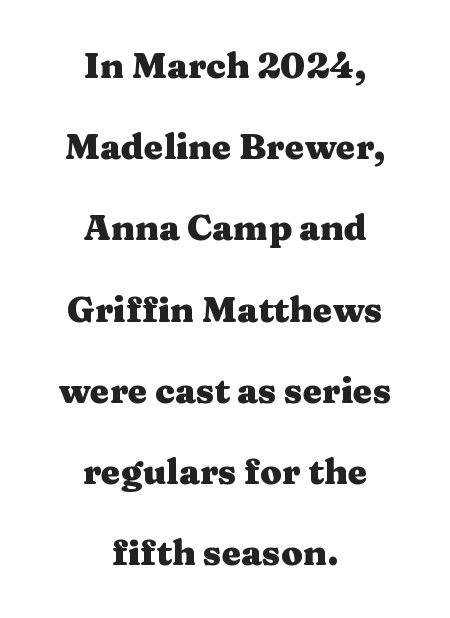
{"serif": "yes", "italic": "no", "bold": "yes", "weight": "heavy", "width": "wide", "stroke_contrast": "medium", "x_height": "medium", "monospaced": "no", "underline": "no", "align": "center", "line_spacing": "loose", "line_spacing_ratio": 2.32, "letter_spacing": "normal", "letter_spacing_em": 0.0, "glyph_px": 35}
